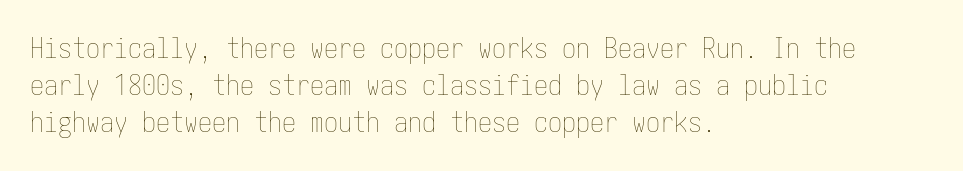
The image shows 28 px thin, condensed type, upright; set left-aligned, normal line spacing (1.33x), normal letter spacing, not underlined; low stroke contrast and a medium x-height.
